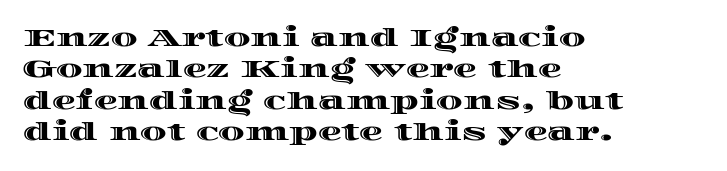
{"italic": "no", "underline": "no", "align": "left", "line_spacing": "normal", "line_spacing_ratio": 1.31, "letter_spacing": "normal", "letter_spacing_em": 0.0, "glyph_px": 24}
